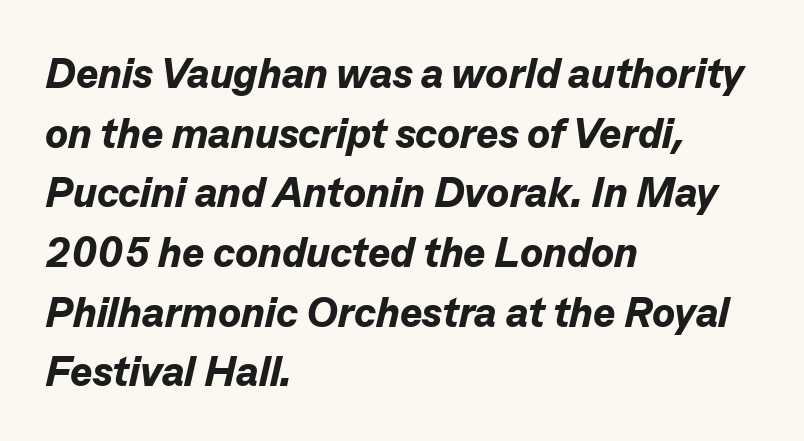
Q: Is the text bold? A: Yes.
Q: Is the text italic (slanted)? A: Yes, it leans right by about 13 degrees.
Q: Is the text underlined? A: No.
Q: How is the paragraph aligned? A: Left-aligned.
Q: Is the spacing between letters normal or unusually wide? A: Normal.
Q: Is the spacing between lines tight, normal or loose? A: Normal.
Q: Width (condensed, normal, or wide)? A: Normal.
Q: Stroke contrast? A: Low.
Q: x-height? A: Medium.
Q: Monospaced? A: No.
